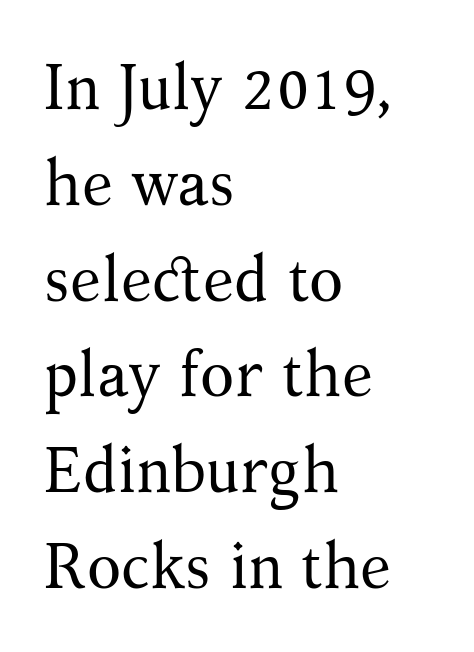
{"serif": "yes", "italic": "no", "bold": "no", "weight": "regular", "width": "normal", "stroke_contrast": "medium", "x_height": "medium", "monospaced": "no", "underline": "no", "align": "left", "line_spacing": "normal", "line_spacing_ratio": 1.52, "letter_spacing": "normal", "letter_spacing_em": 0.0, "glyph_px": 63}
